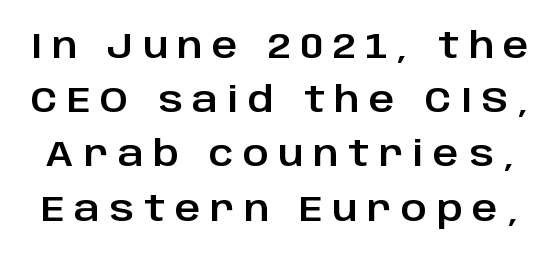
Q: Is the text italic (slanted)? A: No, it is upright.
Q: Is the typeface a serif or a sans-serif typeface? A: Sans-serif.
Q: Is the text underlined? A: No.
Q: Is the spacing between letters normal or unusually wide? A: Unusually wide.
Q: Is the spacing between lines tight, normal or loose? A: Normal.
Q: Width (condensed, normal, or wide)? A: Normal.
Q: Stroke contrast? A: Low.
Q: x-height? A: Large.
Q: Monospaced? A: No.
